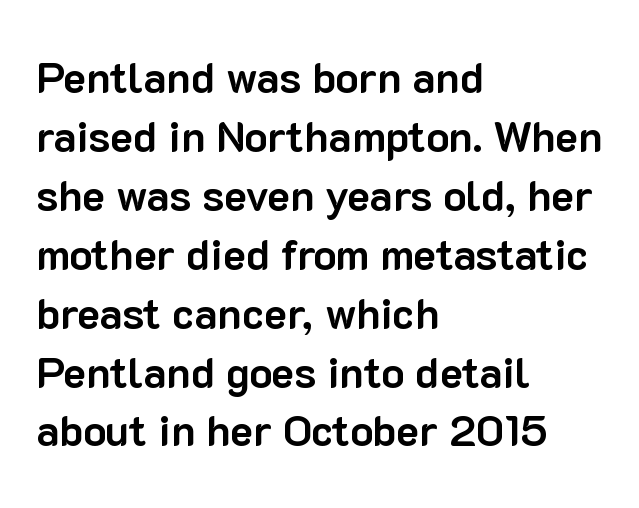
Q: Is the text bold? A: Yes.
Q: Is the text italic (slanted)? A: No, it is upright.
Q: Is the typeface a serif or a sans-serif typeface? A: Sans-serif.
Q: Is the text underlined? A: No.
Q: How is the paragraph aligned? A: Left-aligned.
Q: Is the spacing between letters normal or unusually wide? A: Normal.
Q: Is the spacing between lines tight, normal or loose? A: Normal.
Q: Width (condensed, normal, or wide)? A: Normal.
Q: Stroke contrast? A: Low.
Q: x-height? A: Medium.
Q: Monospaced? A: No.
